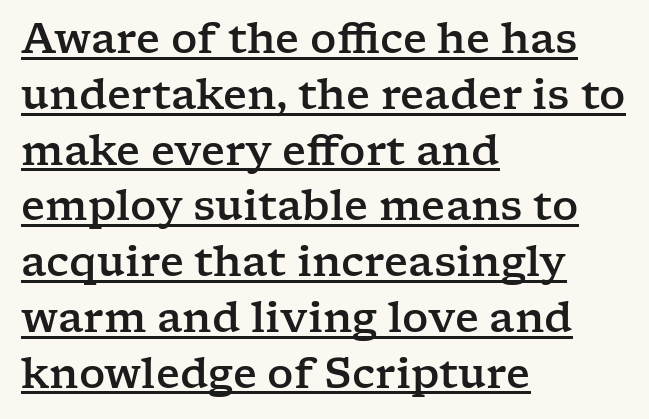
The image shows 41 px wide serif type, upright; set left-aligned, normal line spacing (1.36x), normal letter spacing, underlined; low stroke contrast and a medium x-height.
